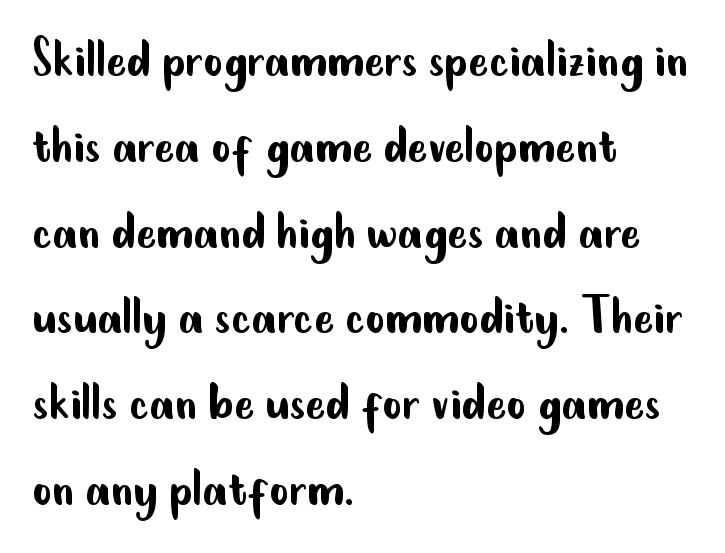
Q: Is the text bold? A: No.
Q: Is the text italic (slanted)? A: No, it is upright.
Q: Is the typeface a serif or a sans-serif typeface? A: Sans-serif.
Q: Is the text underlined? A: No.
Q: How is the paragraph aligned? A: Left-aligned.
Q: Is the spacing between letters normal or unusually wide? A: Normal.
Q: Is the spacing between lines tight, normal or loose? A: Normal.
Q: Width (condensed, normal, or wide)? A: Condensed.
Q: Stroke contrast? A: Low.
Q: x-height? A: Small.
Q: Monospaced? A: No.
